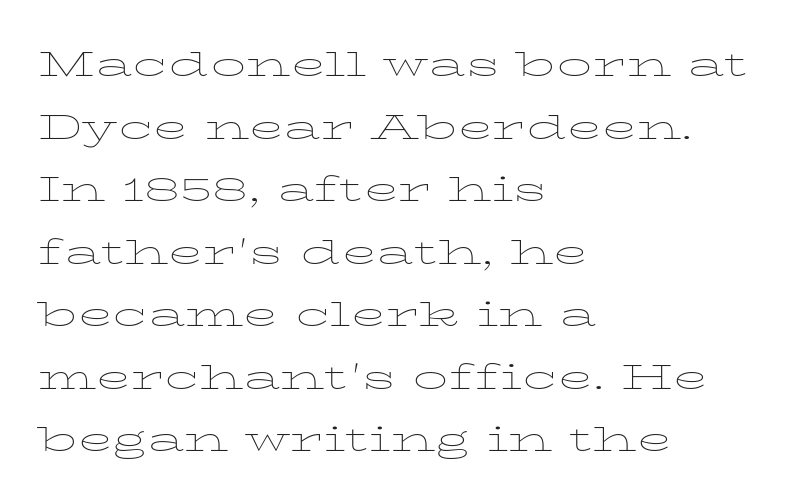
{"italic": "no", "bold": "no", "weight": "thin", "width": "wide", "stroke_contrast": "low", "x_height": "medium", "monospaced": "no", "underline": "no", "align": "left", "line_spacing": "normal", "line_spacing_ratio": 1.36, "letter_spacing": "normal", "letter_spacing_em": 0.0, "glyph_px": 46}
